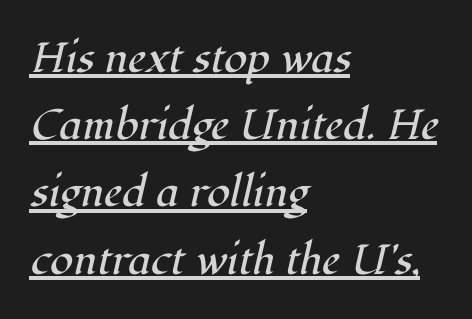
Q: Is the text bold? A: No.
Q: Is the text italic (slanted)? A: Yes, it leans right by about 12 degrees.
Q: Is the typeface a serif or a sans-serif typeface? A: Serif.
Q: Is the text underlined? A: Yes.
Q: How is the paragraph aligned? A: Left-aligned.
Q: Is the spacing between letters normal or unusually wide? A: Normal.
Q: Is the spacing between lines tight, normal or loose? A: Normal.
Q: Width (condensed, normal, or wide)? A: Normal.
Q: Stroke contrast? A: High.
Q: x-height? A: Medium.
Q: Monospaced? A: No.
